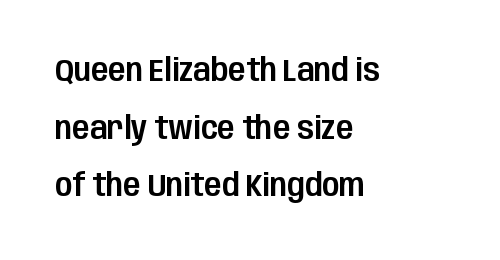
The image shows 32 px condensed sans-serif type, upright; set left-aligned, line spacing 1.8x, normal letter spacing, not underlined; low stroke contrast and a large x-height.
